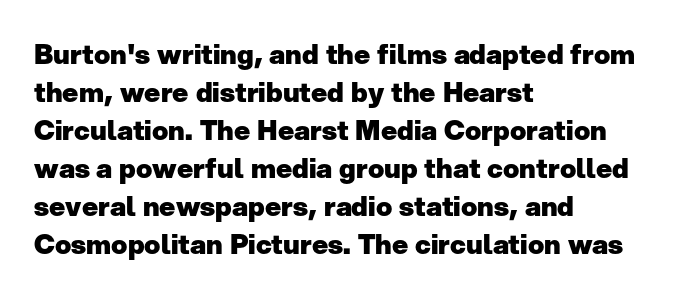
The image shows 27 px bold type, upright; set left-aligned, normal line spacing (1.41x), normal letter spacing, not underlined.
